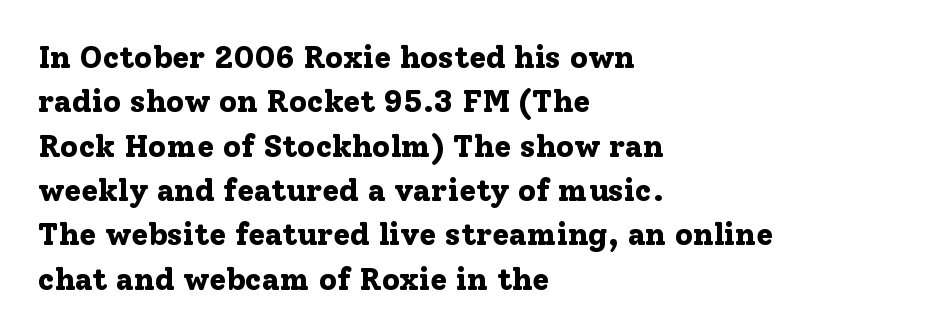
What weight is shown? A full bold with thick strokes. Do the letters lean? They stand straight. This rendering uses left alignment, leaving the right contour irregular. In terms of leading, this rendering sits right in the middle. Letter spacing: default. Honestly, there is no underline to notice here at all.
